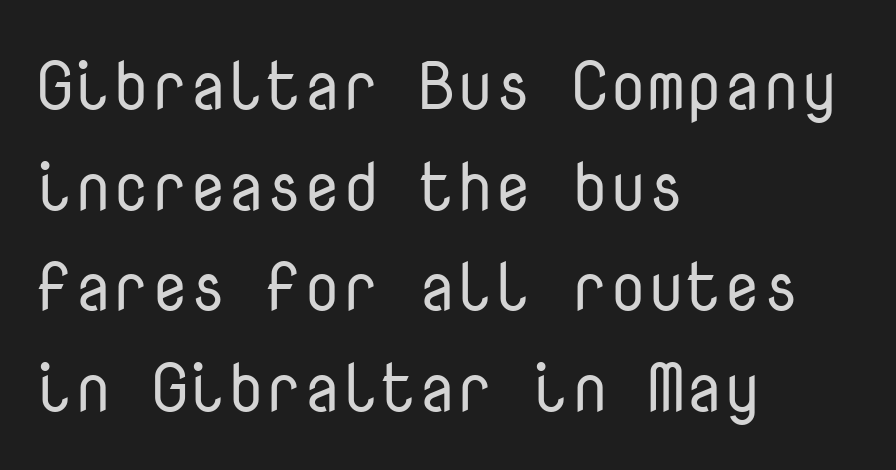
Fixed-width glyphs throughout — classic coding-font behaviour. Tall strokes in this sample are plumb rather than angled. Rows of type keep a routine distance in the vertical direction. Plain, unruled lines of type. The lines are quadded left.
